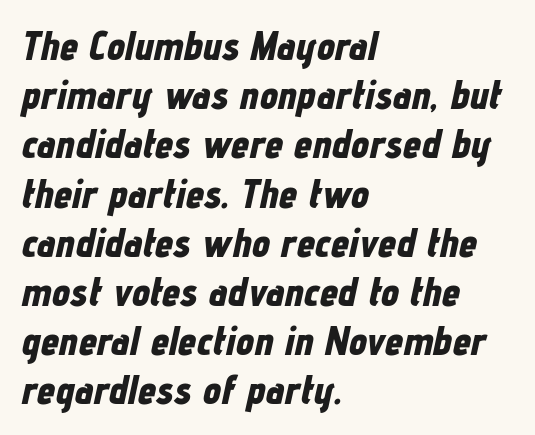
Q: Is the text bold? A: Yes.
Q: Is the text italic (slanted)? A: Yes, it leans right by about 12 degrees.
Q: Is the text underlined? A: No.
Q: How is the paragraph aligned? A: Left-aligned.
Q: Is the spacing between letters normal or unusually wide? A: Normal.
Q: Width (condensed, normal, or wide)? A: Condensed.
Q: Stroke contrast? A: Low.
Q: x-height? A: Medium.
Q: Monospaced? A: No.
